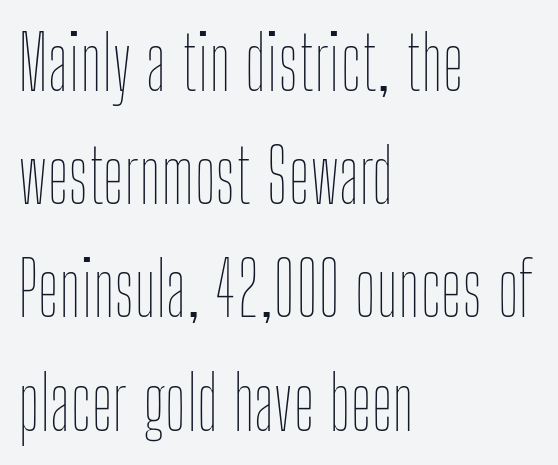
In terms of letterspacing, this is plain default setting. The paragraph has a hard left edge and a soft right edge. Any mark beneath the type? The region is blank. Vertical strokes here are truly vertical. Nothing heavy about these letters — not bold at all.
